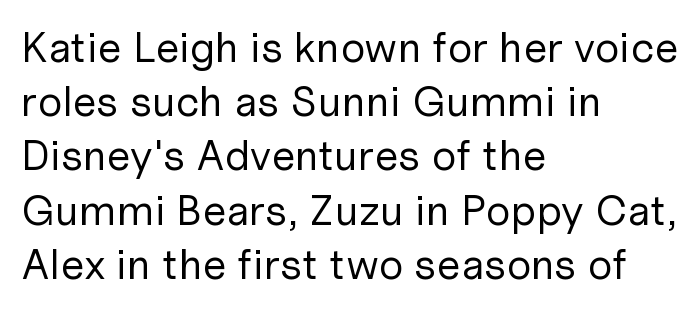
Tracking value appears to be zero — textbook default spacing. Descender tails drop into unmarked territory. The passage shown is not bold in any degree. The rendering uses natural spacing where letterforms have individual widths. Leftover space on each line is placed entirely after the last word. Designer's note — italics off, roman on.
